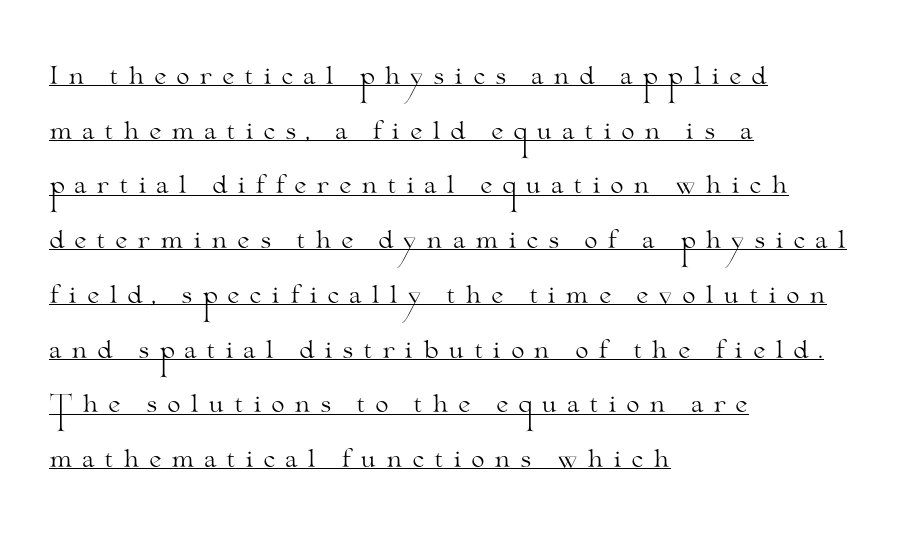
Do the letters lean? They stand straight. Regarding leading, the lines here are spaced well apart. The line texture is sparse and dotted thanks to wide tracking. Underlined type. The text block is weighted toward the left margin, trailing off unevenly rightward.
